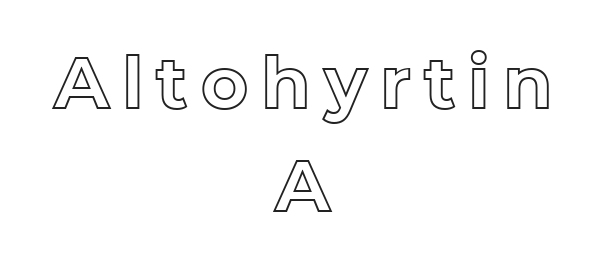
Q: Is the text italic (slanted)? A: No, it is upright.
Q: Is the text underlined? A: No.
Q: How is the paragraph aligned? A: Centered.
Q: Is the spacing between lines tight, normal or loose? A: Normal.
Q: Width (condensed, normal, or wide)? A: Normal.
Q: x-height? A: Medium.
Q: Monospaced? A: No.
